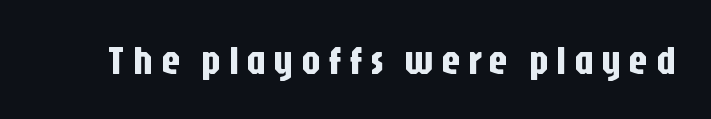
Descenders are the only things crossing below the line. Varying glyph widths throughout — classic text-font behaviour. Letterform terminals end flat and unadorned throughout the passage. Does the lettering tilt? It doesn't — this is upright.
